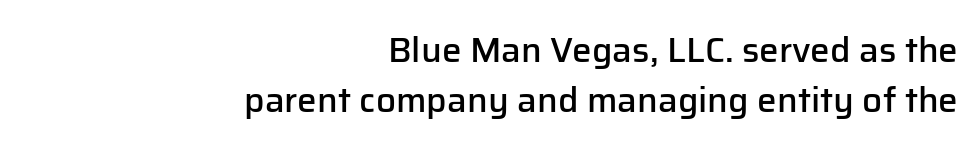
The image shows 35 px semibold sans-serif type, upright; set right-aligned, normal line spacing (1.42x), normal letter spacing, not underlined; low stroke contrast and a medium x-height.
